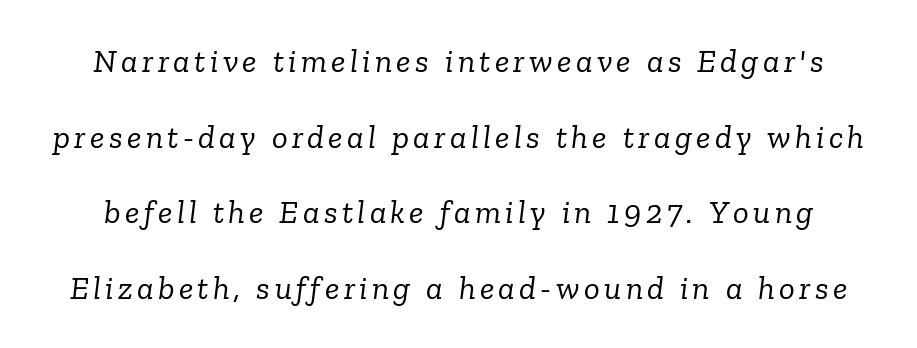
Decoration check: the copy has no underline. The face used here is proportionally spaced, like ordinary book or web type. This sample uses a serif face. The typeface has the unassuming heft of standard copy or less. The lines are spread far apart with generous leading.
